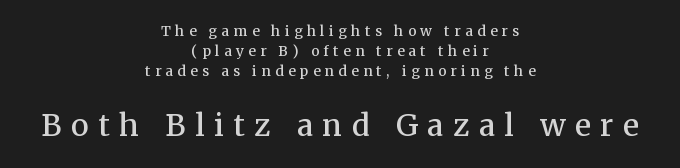
Honestly, the letter spacing is so wide it's the main thing you notice. The rendering uses natural spacing where letterforms have individual widths. Moderately thickened strokes mark this as semibold type. Whoever set this made the second block the dominant, larger element.
